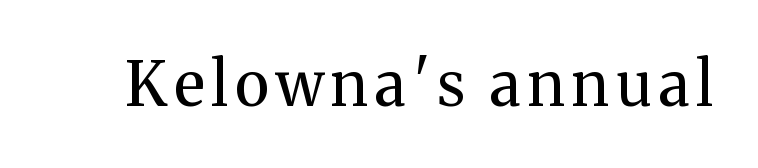
Q: Is the text bold? A: No.
Q: Is the text italic (slanted)? A: No, it is upright.
Q: Is the typeface a serif or a sans-serif typeface? A: Serif.
Q: Is the text underlined? A: No.
Q: Width (condensed, normal, or wide)? A: Normal.
Q: Stroke contrast? A: Medium.
Q: x-height? A: Medium.
Q: Monospaced? A: No.
